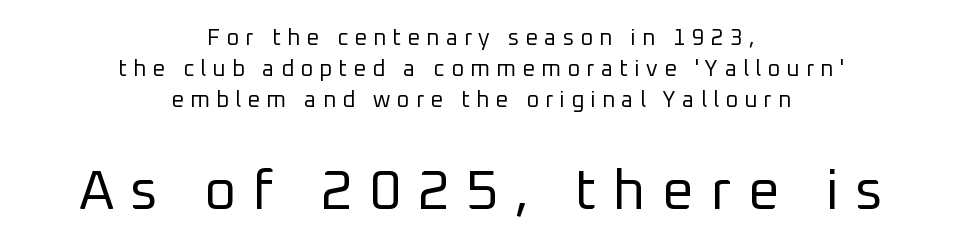
{"serif": "no", "italic": "no", "bold": "no", "weight": "regular", "width": "normal", "stroke_contrast": "low", "x_height": "medium", "monospaced": "no", "underline": "no", "align": "center", "line_spacing": "normal", "line_spacing_ratio": 1.4, "letter_spacing": "wide", "letter_spacing_em": 0.29, "larger_block": "second", "size_ratio": 2.55, "glyph_px": 56}
